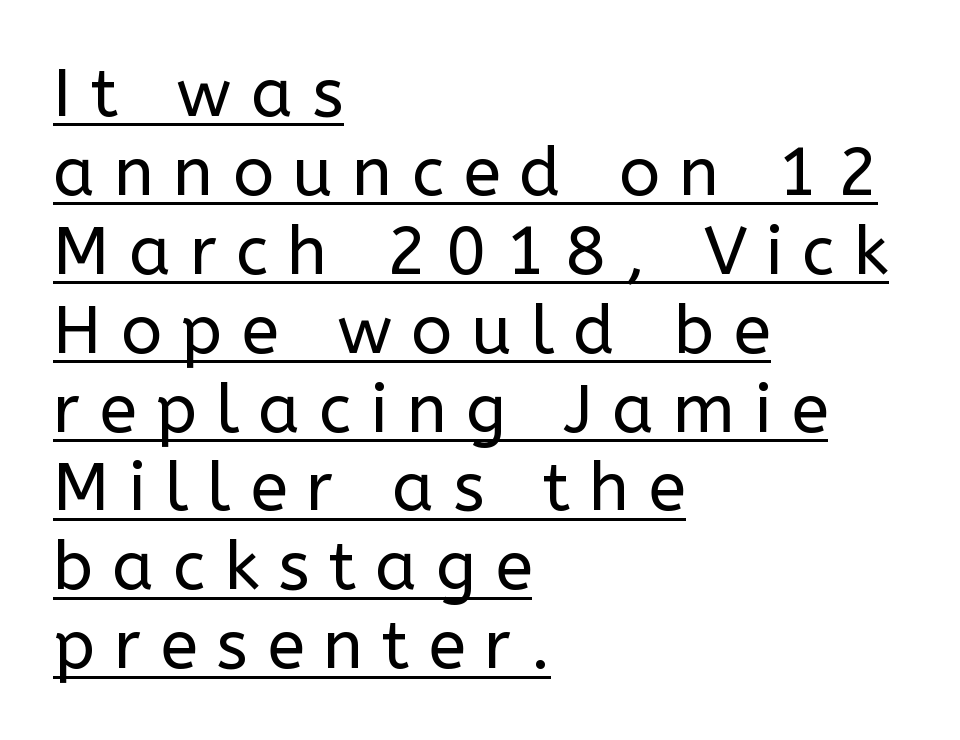
Q: Is the text bold? A: No.
Q: Is the text italic (slanted)? A: No, it is upright.
Q: Is the typeface a serif or a sans-serif typeface? A: Sans-serif.
Q: Is the text underlined? A: Yes.
Q: How is the paragraph aligned? A: Left-aligned.
Q: Is the spacing between letters normal or unusually wide? A: Unusually wide.
Q: Width (condensed, normal, or wide)? A: Normal.
Q: Stroke contrast? A: Low.
Q: x-height? A: Medium.
Q: Monospaced? A: No.
